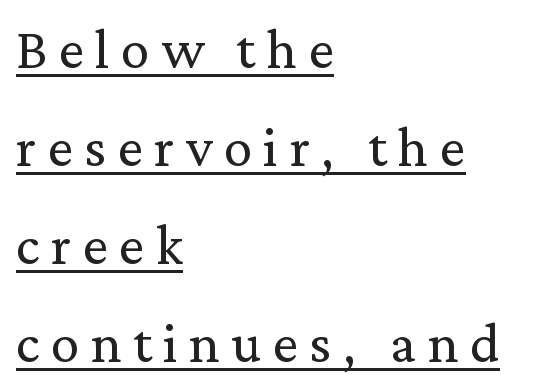
Q: Is the text bold? A: No.
Q: Is the text italic (slanted)? A: No, it is upright.
Q: Is the typeface a serif or a sans-serif typeface? A: Serif.
Q: Is the text underlined? A: Yes.
Q: How is the paragraph aligned? A: Left-aligned.
Q: Is the spacing between letters normal or unusually wide? A: Unusually wide.
Q: Width (condensed, normal, or wide)? A: Normal.
Q: Stroke contrast? A: Medium.
Q: x-height? A: Medium.
Q: Monospaced? A: No.
